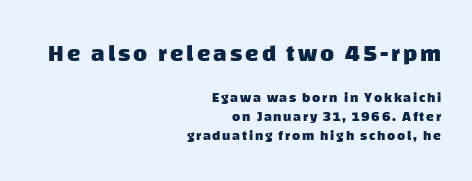
The image shows 24 px bold type; set right-aligned, normal line spacing (1.39x), not underlined; the first (top) block is 1.71x larger.
